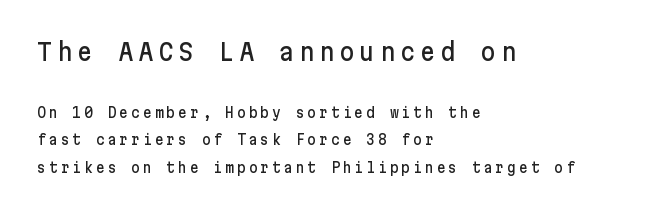
{"italic": "no", "underline": "no", "align": "left", "line_spacing": "loose", "line_spacing_ratio": 1.98, "larger_block": "first", "size_ratio": 1.71, "glyph_px": 24}
